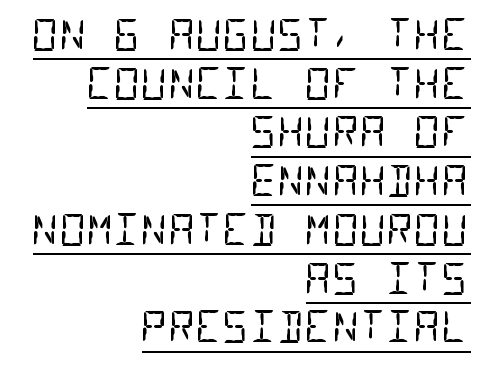
Spacing verdict: monospaced, one width for all characters. The characters are drawn with everyday or finer stroke widths. The face used here is a sans, in the tradition of grotesques and geometrics. The ragged edge is on the left, which tells us the setting is flush right. Underlining? Definitely there. What stands out about the letter spacing? Nothing — it is the standard amount.
